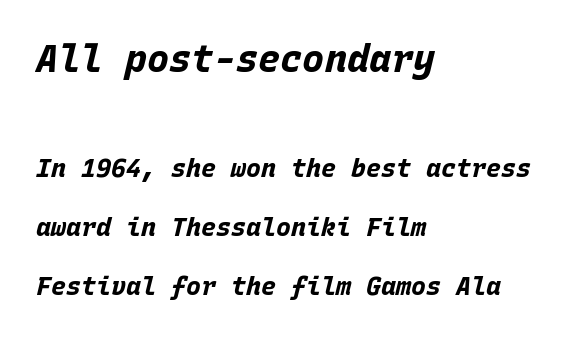
{"italic": "yes", "lean": "right", "slant_degrees": 15, "bold": "yes", "weight": "bold", "width": "normal", "stroke_contrast": "low", "x_height": "large", "monospaced": "yes", "underline": "no", "align": "left", "line_spacing": "loose", "line_spacing_ratio": 2.36, "letter_spacing": "normal", "letter_spacing_em": 0.0, "larger_block": "first", "size_ratio": 1.48, "glyph_px": 37}
